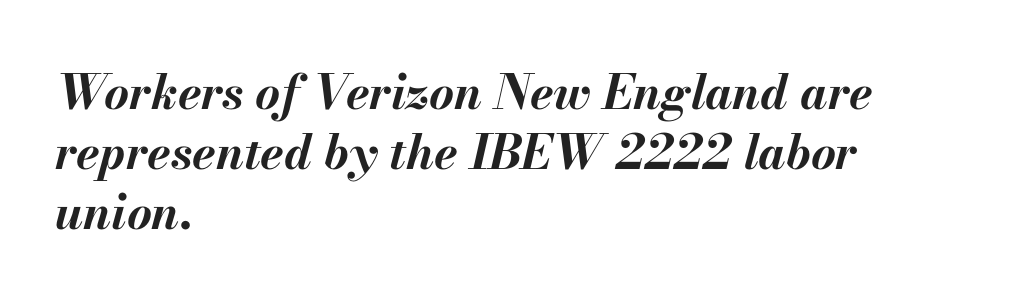
The letters advance in unequal steps, a hallmark of proportional type. In CSS terms this would be text-align: left. Is the type bold? Yes — the strokes are clearly thick and heavy. Any mark beneath the type? The region is blank. There is no visible air inserted between adjacent glyphs.
